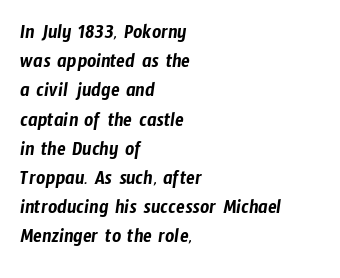
Each new line begins a customary step beneath the previous one. Compared with a centered layout, this one pins lines to the left instead. The face used here is rendered with its standard letterfit. A bare baseline throughout the passage.
